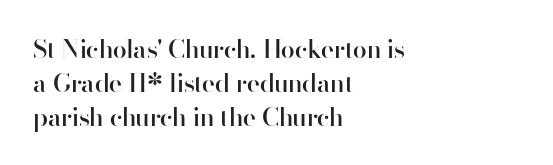
{"italic": "no", "bold": "semi", "underline": "no", "align": "left", "line_spacing": "normal", "line_spacing_ratio": 1.37, "letter_spacing": "normal", "letter_spacing_em": 0.0, "glyph_px": 25}
